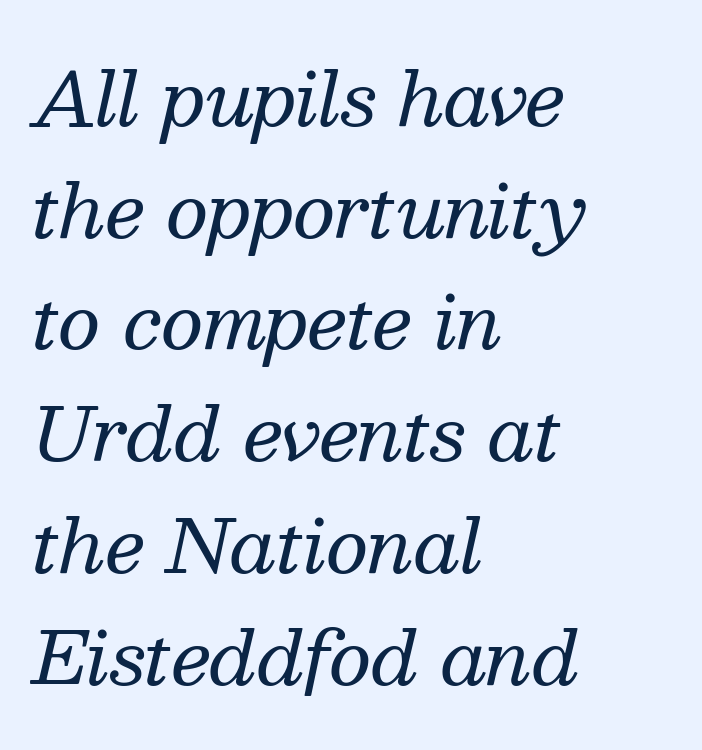
{"serif": "yes", "italic": "yes", "lean": "right", "slant_degrees": 13, "bold": "no", "weight": "regular", "width": "normal", "stroke_contrast": "medium", "x_height": "medium", "monospaced": "no", "underline": "no", "align": "left", "line_spacing": "normal", "line_spacing_ratio": 1.51, "letter_spacing": "normal", "letter_spacing_em": 0.0, "glyph_px": 74}
